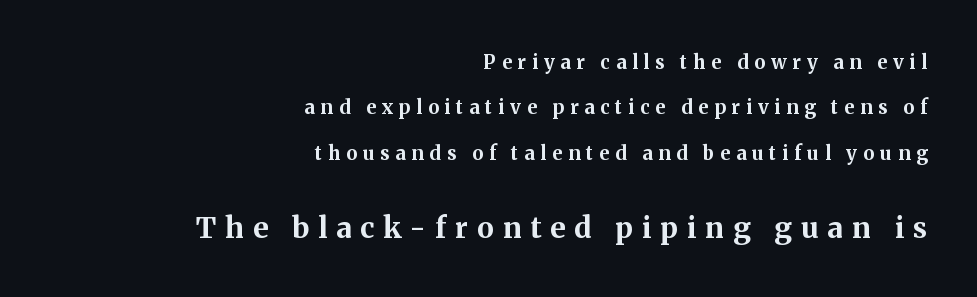
{"serif": "yes", "italic": "no", "bold": "yes", "weight": "bold", "width": "normal", "stroke_contrast": "medium", "x_height": "medium", "monospaced": "no", "underline": "no", "align": "right", "line_spacing": "loose", "line_spacing_ratio": 2.39, "letter_spacing": "wide", "letter_spacing_em": 0.31, "larger_block": "second", "size_ratio": 1.53, "glyph_px": 29}
